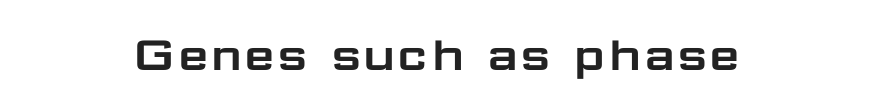
Italic? Not at all — the glyphs are vertical. Do the characters align in a grid? No, the font is proportional. Look at the tracking — it's just the regular setting, nothing added. Type without underlining.
